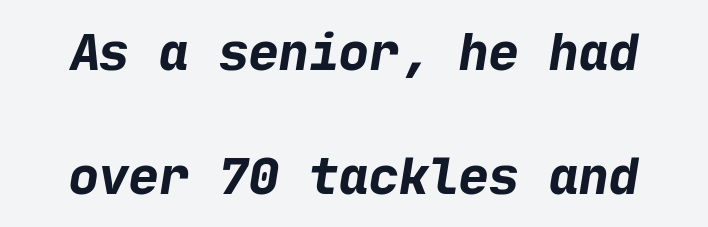
Q: Is the text bold? A: Yes.
Q: Is the typeface a serif or a sans-serif typeface? A: Sans-serif.
Q: Is the text underlined? A: No.
Q: Is the spacing between letters normal or unusually wide? A: Normal.
Q: Is the spacing between lines tight, normal or loose? A: Loose.
Q: Width (condensed, normal, or wide)? A: Normal.
Q: Stroke contrast? A: Low.
Q: x-height? A: Medium.
